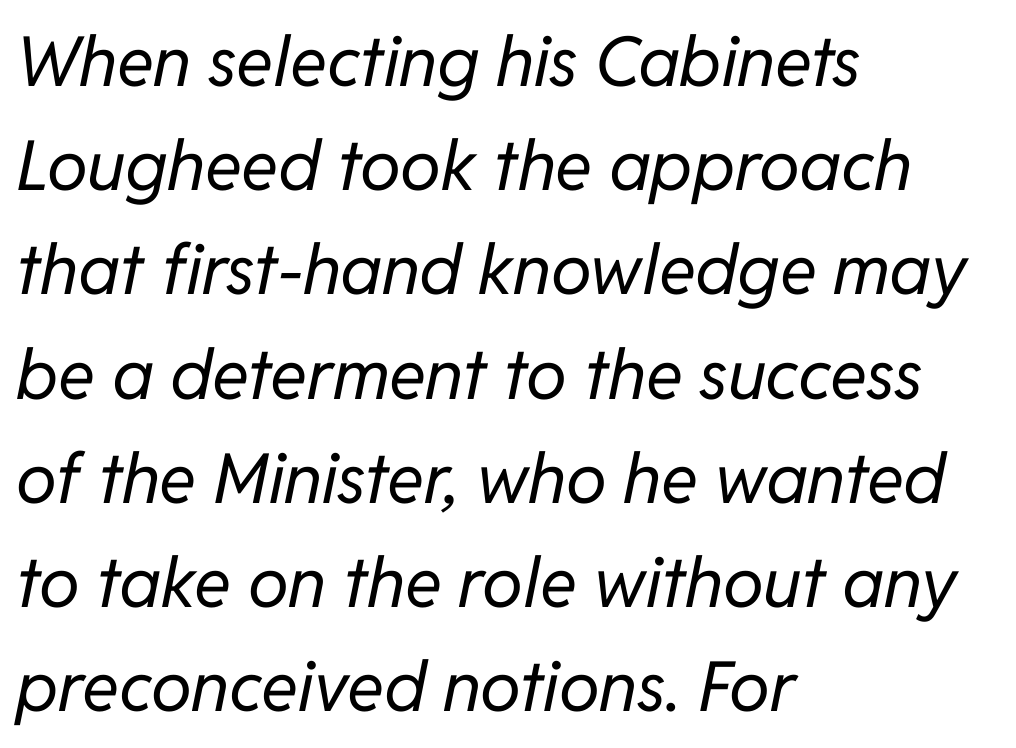
Q: Is the text bold? A: No.
Q: Is the text italic (slanted)? A: Yes, it leans right by about 11 degrees.
Q: Is the text underlined? A: No.
Q: How is the paragraph aligned? A: Left-aligned.
Q: Is the spacing between letters normal or unusually wide? A: Normal.
Q: Is the spacing between lines tight, normal or loose? A: Normal.
Q: Width (condensed, normal, or wide)? A: Normal.
Q: Stroke contrast? A: Low.
Q: x-height? A: Medium.
Q: Monospaced? A: No.
